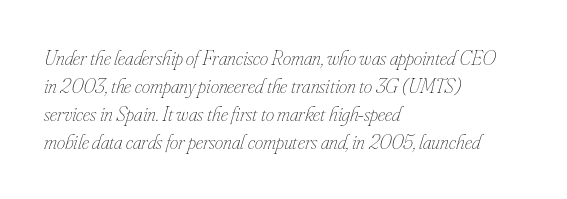
Q: Is the text bold? A: No.
Q: Is the text italic (slanted)? A: Yes, it leans right by about 16 degrees.
Q: Is the text underlined? A: No.
Q: How is the paragraph aligned? A: Left-aligned.
Q: Is the spacing between letters normal or unusually wide? A: Normal.
Q: Is the spacing between lines tight, normal or loose? A: Normal.
